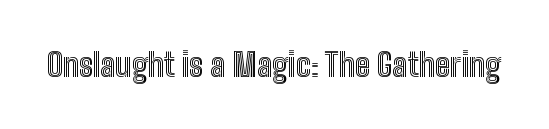
The image shows 32 px condensed type, upright; set normal letter spacing, not underlined; a medium x-height.
